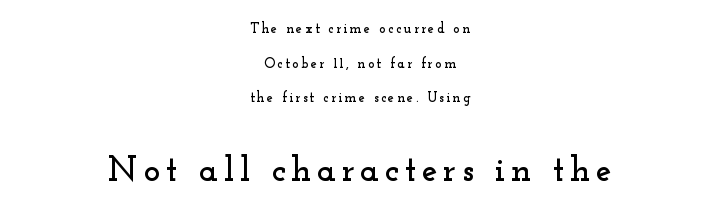
{"serif": "yes", "italic": "no", "width": "wide", "stroke_contrast": "low", "x_height": "small", "monospaced": "no", "underline": "no", "align": "center", "line_spacing": "loose", "line_spacing_ratio": 2.48, "larger_block": "second", "size_ratio": 2.5, "glyph_px": 35}
